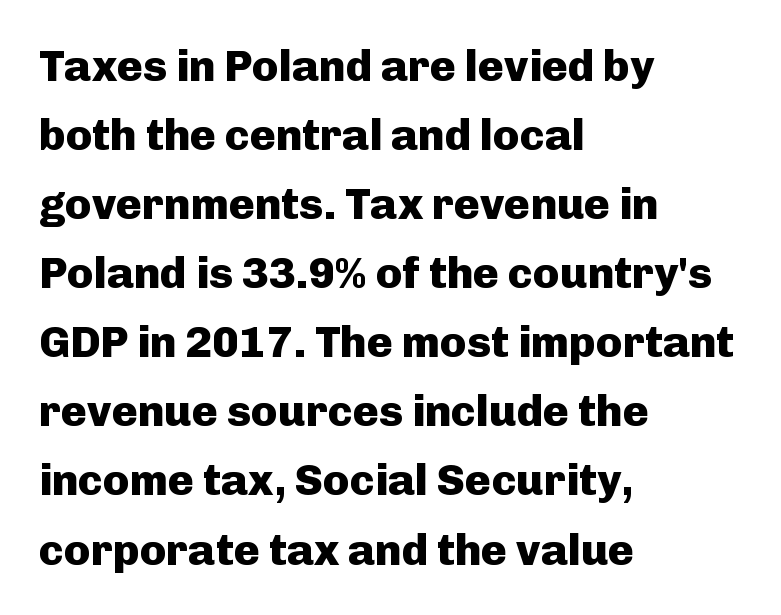
Typographic density is high because the face is bold. Bare-footed words on every line. Letter spacing: default. Vertical strokes here are truly vertical. A normal amount of white space separates one row of letters from the next.
